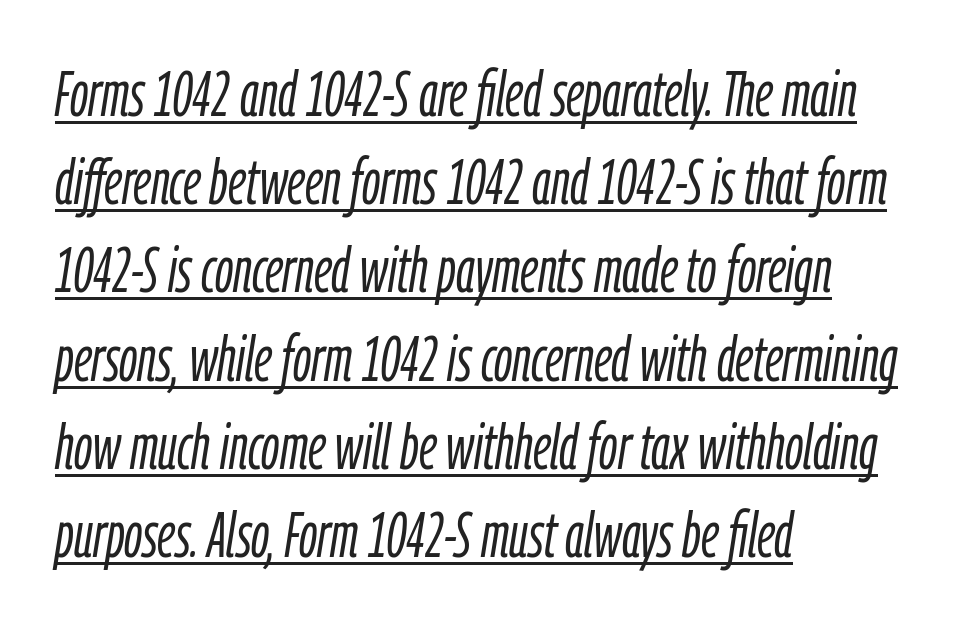
{"italic": "yes", "lean": "right", "slant_degrees": 9, "bold": "no", "weight": "light", "width": "condensed", "stroke_contrast": "low", "x_height": "medium", "monospaced": "no", "underline": "yes", "align": "left", "line_spacing": "normal", "line_spacing_ratio": 1.4, "letter_spacing": "normal", "letter_spacing_em": 0.0, "glyph_px": 63}
